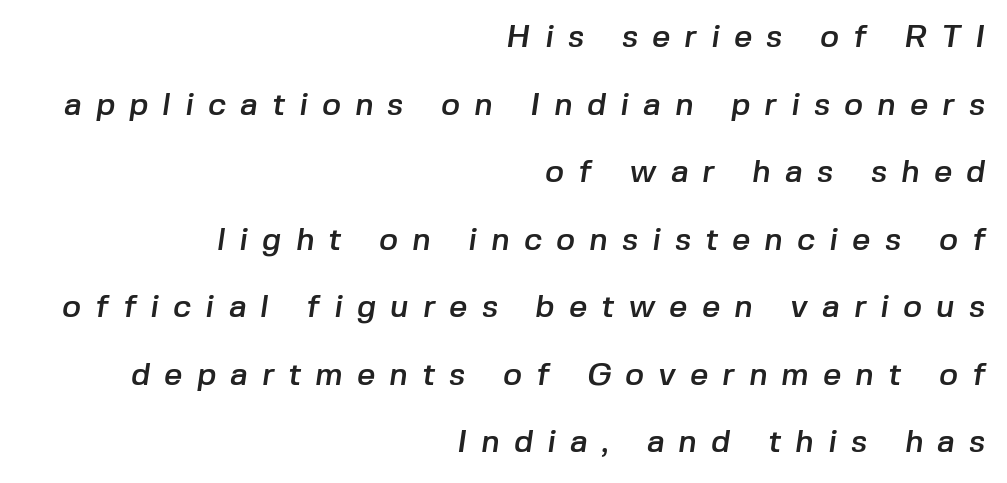
{"serif": "no", "width": "normal", "stroke_contrast": "low", "x_height": "medium", "monospaced": "no", "underline": "no", "align": "right", "line_spacing": "loose", "line_spacing_ratio": 2.11, "letter_spacing": "wide", "letter_spacing_em": 0.44, "glyph_px": 32}
